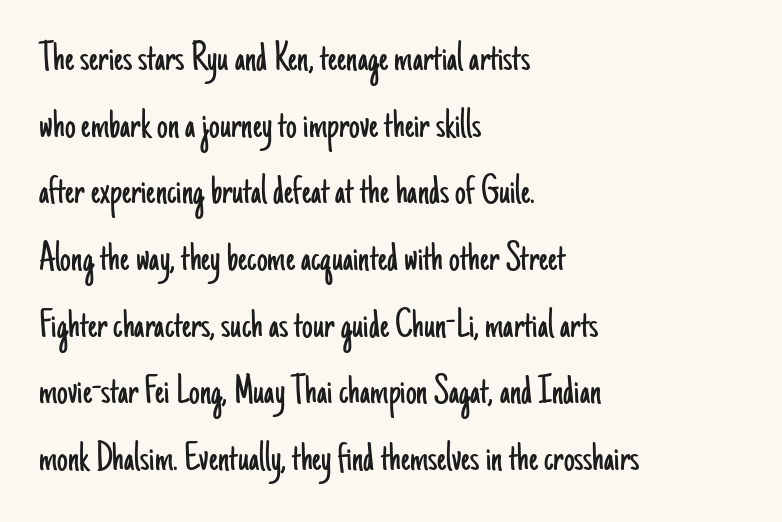
Q: Is the text bold? A: No.
Q: Is the text italic (slanted)? A: No, it is upright.
Q: Is the typeface a serif or a sans-serif typeface? A: Sans-serif.
Q: Is the text underlined? A: No.
Q: How is the paragraph aligned? A: Left-aligned.
Q: Is the spacing between letters normal or unusually wide? A: Normal.
Q: Is the spacing between lines tight, normal or loose? A: Normal.
Q: Width (condensed, normal, or wide)? A: Condensed.
Q: Stroke contrast? A: Low.
Q: x-height? A: Small.
Q: Monospaced? A: No.
